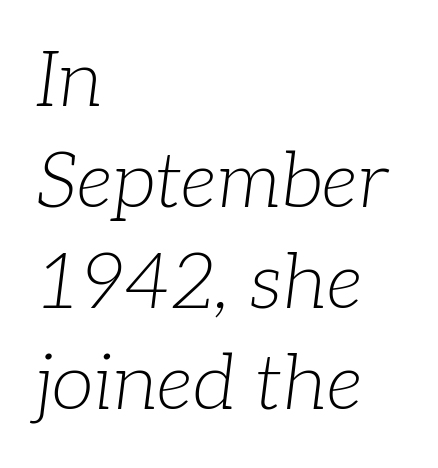
Q: Is the text bold? A: No.
Q: Is the text italic (slanted)? A: Yes, it leans right by about 7 degrees.
Q: Is the typeface a serif or a sans-serif typeface? A: Serif.
Q: Is the text underlined? A: No.
Q: How is the paragraph aligned? A: Left-aligned.
Q: Is the spacing between letters normal or unusually wide? A: Normal.
Q: Is the spacing between lines tight, normal or loose? A: Normal.
Q: Width (condensed, normal, or wide)? A: Normal.
Q: Stroke contrast? A: Low.
Q: x-height? A: Medium.
Q: Monospaced? A: No.
